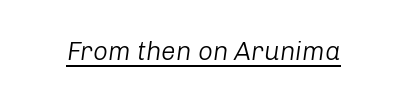
Q: Is the text bold? A: No.
Q: Is the text italic (slanted)? A: Yes, it leans right by about 8 degrees.
Q: Is the text underlined? A: Yes.
Q: Is the spacing between letters normal or unusually wide? A: Normal.
